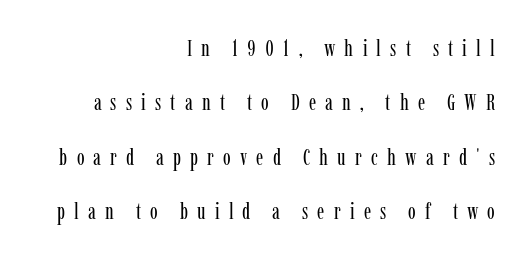
Q: Is the text bold? A: No.
Q: Is the text italic (slanted)? A: No, it is upright.
Q: Is the text underlined? A: No.
Q: How is the paragraph aligned? A: Right-aligned.
Q: Is the spacing between letters normal or unusually wide? A: Unusually wide.
Q: Is the spacing between lines tight, normal or loose? A: Loose.
